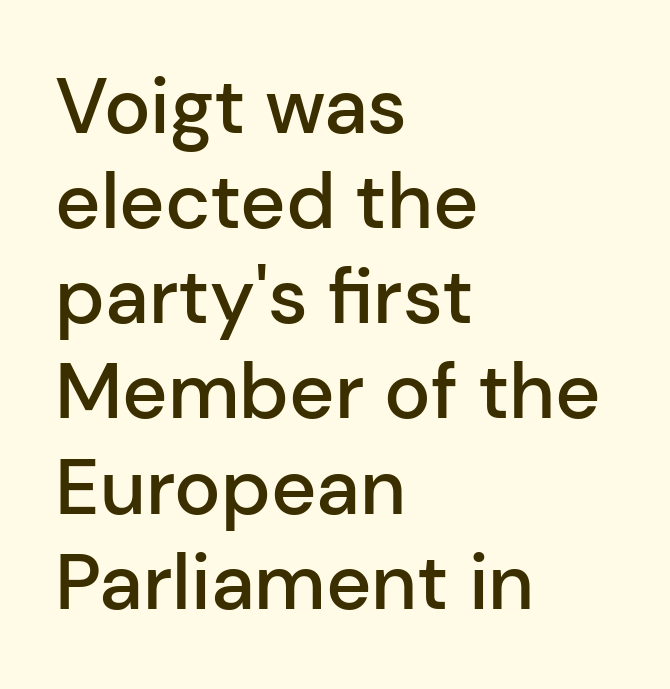
Q: Is the text bold? A: Semi-bold.
Q: Is the text italic (slanted)? A: No, it is upright.
Q: Is the typeface a serif or a sans-serif typeface? A: Sans-serif.
Q: Is the text underlined? A: No.
Q: How is the paragraph aligned? A: Left-aligned.
Q: Is the spacing between letters normal or unusually wide? A: Normal.
Q: Width (condensed, normal, or wide)? A: Normal.
Q: Stroke contrast? A: Low.
Q: x-height? A: Medium.
Q: Monospaced? A: No.
